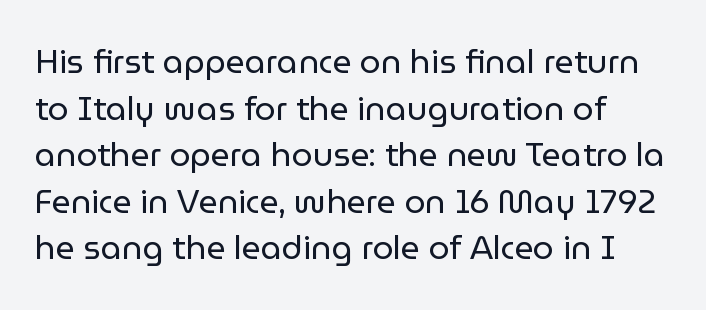
{"serif": "no", "italic": "no", "bold": "no", "weight": "regular", "width": "normal", "stroke_contrast": "low", "x_height": "medium", "monospaced": "no", "underline": "no", "align": "left", "line_spacing": "normal", "line_spacing_ratio": 1.41, "letter_spacing": "normal", "letter_spacing_em": 0.0, "glyph_px": 33}
